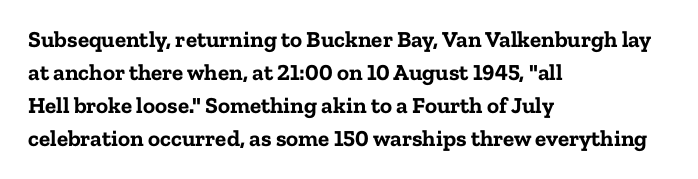
Q: Is the text bold? A: Yes.
Q: Is the text italic (slanted)? A: No, it is upright.
Q: Is the text underlined? A: No.
Q: How is the paragraph aligned? A: Left-aligned.
Q: Is the spacing between letters normal or unusually wide? A: Normal.
Q: Is the spacing between lines tight, normal or loose? A: Normal.
